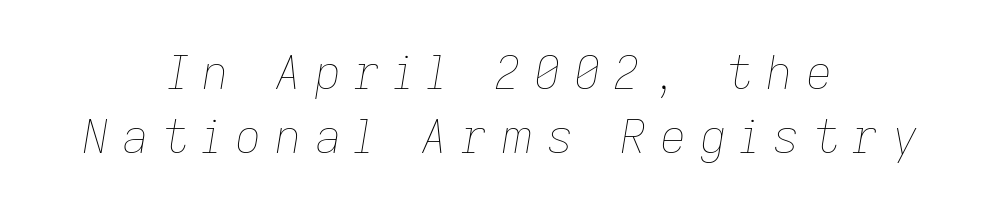
Q: Is the text bold? A: No.
Q: Is the text italic (slanted)? A: Yes, it leans right by about 9 degrees.
Q: Is the text underlined? A: No.
Q: How is the paragraph aligned? A: Centered.
Q: Is the spacing between letters normal or unusually wide? A: Unusually wide.
Q: Is the spacing between lines tight, normal or loose? A: Normal.
Q: Width (condensed, normal, or wide)? A: Normal.
Q: Stroke contrast? A: Low.
Q: x-height? A: Medium.
Q: Monospaced? A: No.
